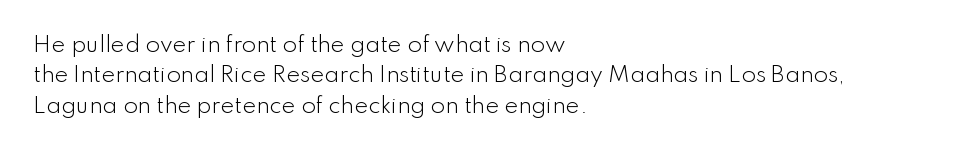
The image shows 21 px text type, upright; set left-aligned, normal line spacing (1.45x), normal letter spacing, not underlined.
